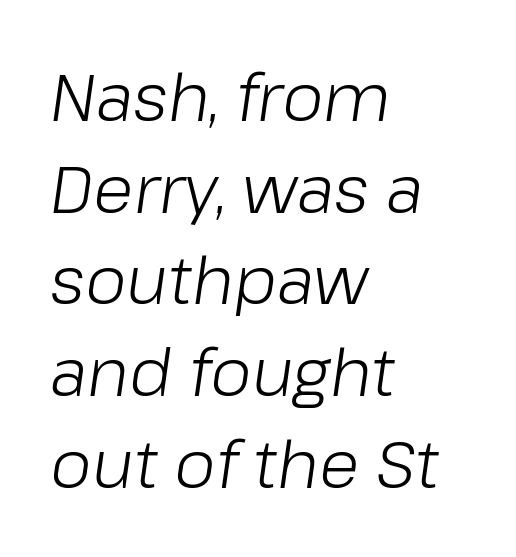
You could not count columns in this text — the font is proportionally spaced. The strokes are not fattened; the text isn't bold. The rendering applies a slant to the glyphs. Letters rest on an invisible, unmarked baseline.
